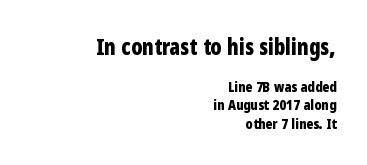
Q: Is the text bold? A: Yes.
Q: Is the text italic (slanted)? A: No, it is upright.
Q: Is the text underlined? A: No.
Q: How is the paragraph aligned? A: Right-aligned.
Q: Is the spacing between letters normal or unusually wide? A: Normal.
Q: Is the spacing between lines tight, normal or loose? A: Normal.
Q: Which block of text is set in a larger size, the first (top) or the second (bottom)? A: The first (top) one.
